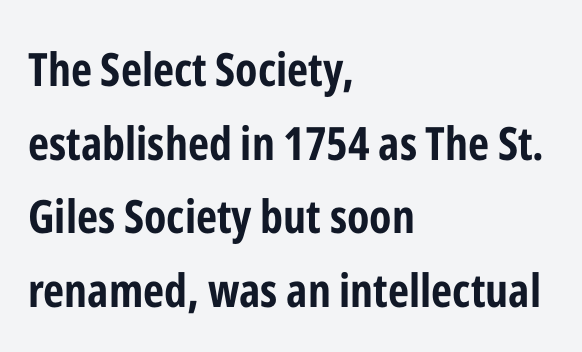
Q: Is the text bold? A: Yes.
Q: Is the text italic (slanted)? A: No, it is upright.
Q: Is the typeface a serif or a sans-serif typeface? A: Sans-serif.
Q: Is the text underlined? A: No.
Q: How is the paragraph aligned? A: Left-aligned.
Q: Is the spacing between letters normal or unusually wide? A: Normal.
Q: Is the spacing between lines tight, normal or loose? A: Normal.
Q: Width (condensed, normal, or wide)? A: Condensed.
Q: Stroke contrast? A: Low.
Q: x-height? A: Medium.
Q: Monospaced? A: No.
